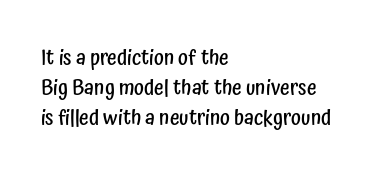
The image shows 21 px text type, upright; set left-aligned, normal line spacing (1.44x), normal letter spacing, not underlined.
